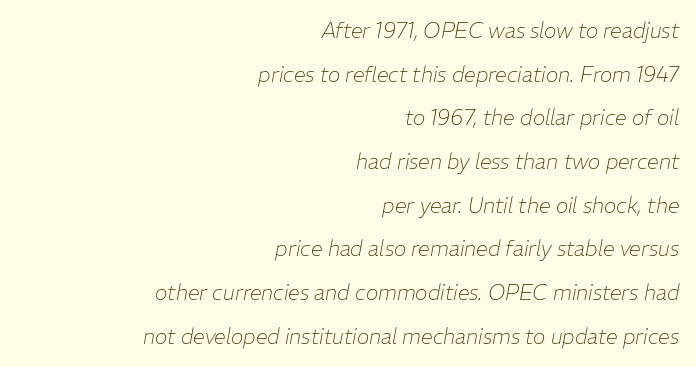
{"italic": "yes", "lean": "right", "slant_degrees": 11, "bold": "no", "underline": "no", "align": "right", "line_spacing": "loose", "line_spacing_ratio": 2.08, "letter_spacing": "normal", "letter_spacing_em": 0.0, "glyph_px": 21}
